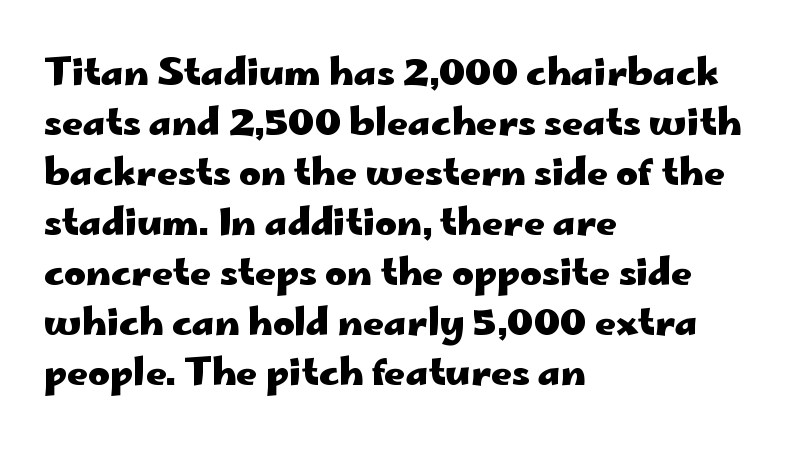
Q: Is the text bold? A: Yes.
Q: Is the text italic (slanted)? A: No, it is upright.
Q: Is the typeface a serif or a sans-serif typeface? A: Sans-serif.
Q: Is the text underlined? A: No.
Q: How is the paragraph aligned? A: Left-aligned.
Q: Is the spacing between letters normal or unusually wide? A: Normal.
Q: Is the spacing between lines tight, normal or loose? A: Normal.
Q: Width (condensed, normal, or wide)? A: Wide.
Q: Stroke contrast? A: Low.
Q: x-height? A: Small.
Q: Monospaced? A: No.
